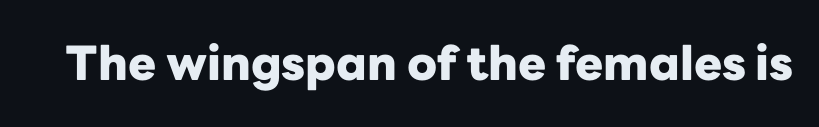
{"serif": "no", "italic": "no", "bold": "yes", "weight": "heavy", "width": "normal", "stroke_contrast": "low", "x_height": "medium", "monospaced": "no", "underline": "no", "letter_spacing": "normal", "letter_spacing_em": 0.0, "glyph_px": 47}
